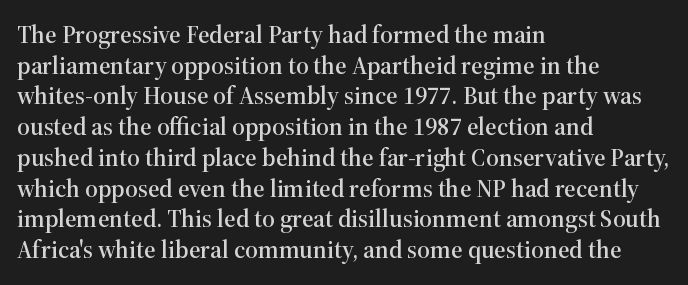
Q: Is the text italic (slanted)? A: No, it is upright.
Q: Is the text underlined? A: No.
Q: How is the paragraph aligned? A: Left-aligned.
Q: Is the spacing between letters normal or unusually wide? A: Normal.
